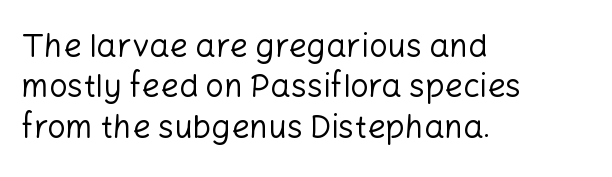
Q: Is the text bold? A: No.
Q: Is the text italic (slanted)? A: No, it is upright.
Q: Is the typeface a serif or a sans-serif typeface? A: Sans-serif.
Q: Is the text underlined? A: No.
Q: How is the paragraph aligned? A: Left-aligned.
Q: Is the spacing between letters normal or unusually wide? A: Normal.
Q: Is the spacing between lines tight, normal or loose? A: Normal.
Q: Width (condensed, normal, or wide)? A: Normal.
Q: Stroke contrast? A: Low.
Q: x-height? A: Medium.
Q: Monospaced? A: No.
